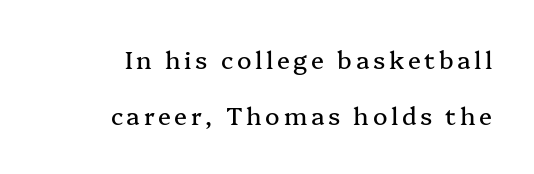
{"italic": "no", "underline": "no", "align": "right", "line_spacing": "loose", "line_spacing_ratio": 2.32, "glyph_px": 24}
